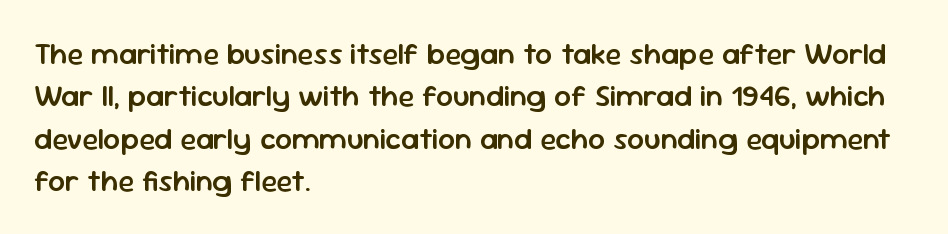
The image shows 30 px semibold sans-serif type, upright; set left-aligned, normal line spacing (1.41x), normal letter spacing, not underlined; low stroke contrast and a medium x-height.
